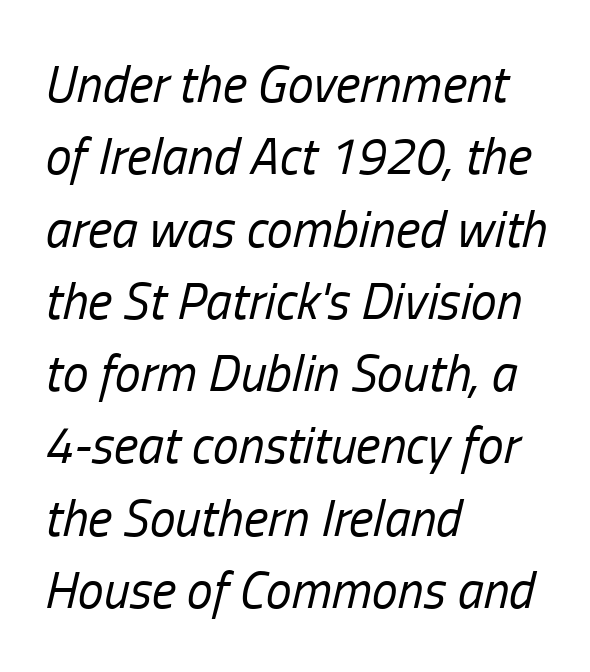
The image shows 52 px regular-weight, condensed type, italic (leaning right); set left-aligned, normal line spacing (1.39x), normal letter spacing, not underlined; low stroke contrast and a medium x-height.
